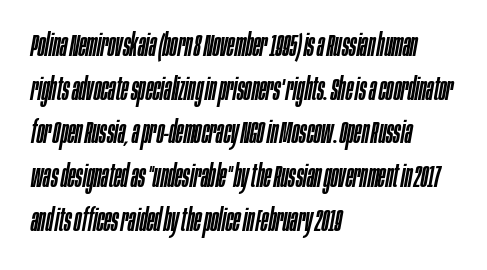
The space beneath each line is pristine and unruled. The gaps between neighbouring characters are ordinary and unremarkable. Leading: standard. Italic? Definitely — the glyphs are oblique.
